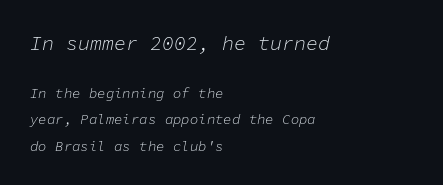
If you drew a ruler down the left edge, every line would touch it. Letters rest on an invisible, unmarked baseline. The emphasis by scale lands on block number one, above. Observe the ordinary spacing: letters are neighbours, not strangers. Ink coverage per letter is moderate at most. A typesetter would mark this as italic.
